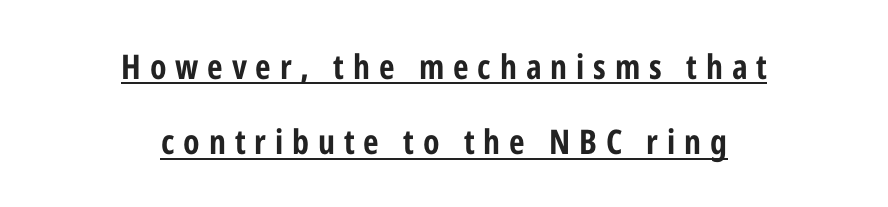
The image shows 34 px bold, condensed sans-serif type, upright; set centered, loose line spacing (2.22x), unusually wide letter spacing (+0.26 em), underlined; low stroke contrast and a medium x-height.
